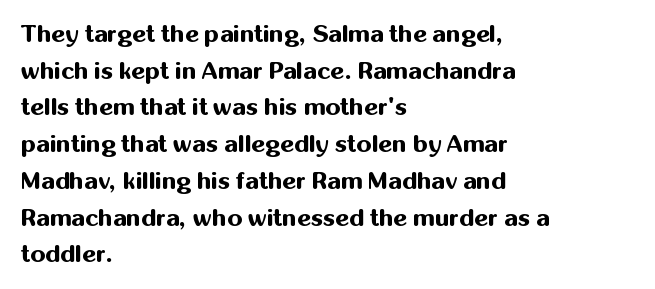
A typesetter would call this zero additional tracking. The letters stand upright; this is a roman face. Regular leading. The passage is arranged the way most books set body copy — flush left. Rule under the text: the space is simply empty. Strokes here are thick enough to call this a true bold.
